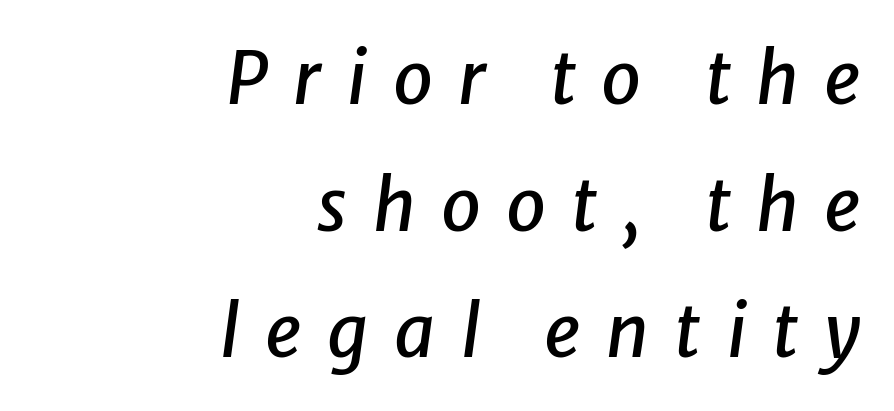
The image shows 72 px text type, italic (leaning right); set right-aligned, line spacing 1.76x, unusually wide letter spacing (+0.35 em), not underlined; low stroke contrast and a medium x-height.
